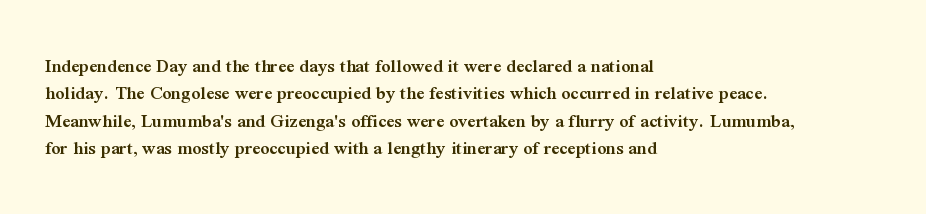
The image shows 20 px text type, upright; set left-aligned, normal line spacing (1.37x), normal letter spacing, not underlined.
